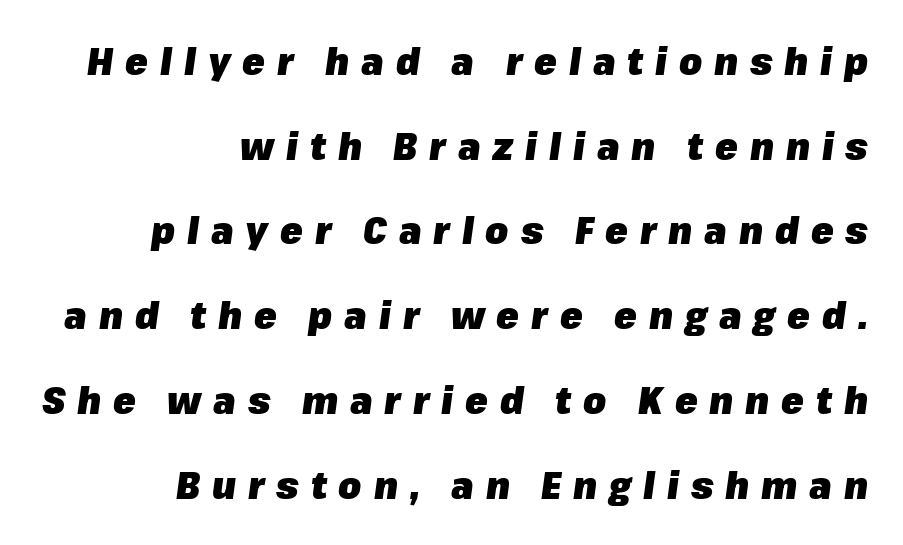
Q: Is the text bold? A: Yes.
Q: Is the text italic (slanted)? A: Yes, it leans right by about 8 degrees.
Q: Is the text underlined? A: No.
Q: How is the paragraph aligned? A: Right-aligned.
Q: Is the spacing between letters normal or unusually wide? A: Unusually wide.
Q: Is the spacing between lines tight, normal or loose? A: Loose.
Q: Width (condensed, normal, or wide)? A: Normal.
Q: Stroke contrast? A: Low.
Q: x-height? A: Medium.
Q: Monospaced? A: No.
